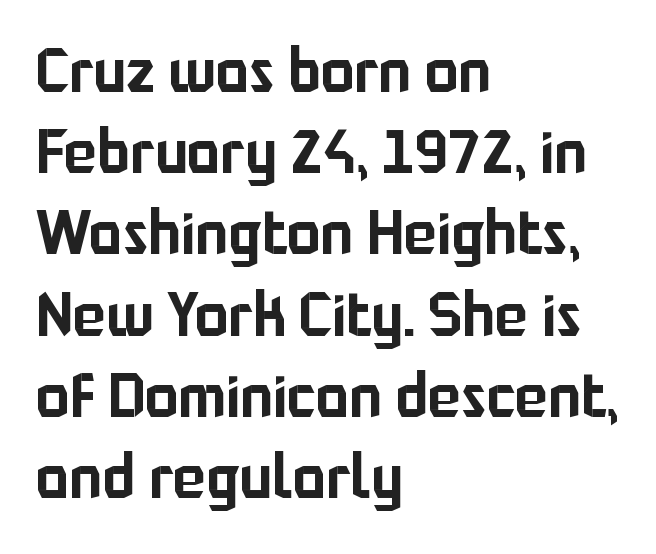
The lines sit at an ordinary, default distance from one another. The text block is weighted toward the left margin, trailing off unevenly rightward. A roman cut, with each character standing at attention. The rendering keeps characters at their native spacing. Nothing sits at the stroke ends, so this counts as sans-serif. A typesetter would call this proportional, since set widths differ per character.
